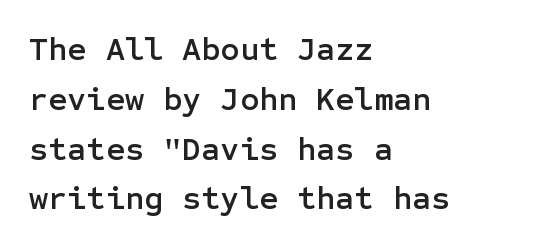
Q: Is the text italic (slanted)? A: No, it is upright.
Q: Is the typeface a serif or a sans-serif typeface? A: Sans-serif.
Q: Is the text underlined? A: No.
Q: How is the paragraph aligned? A: Left-aligned.
Q: Is the spacing between letters normal or unusually wide? A: Normal.
Q: Is the spacing between lines tight, normal or loose? A: Normal.
Q: Width (condensed, normal, or wide)? A: Normal.
Q: Stroke contrast? A: Low.
Q: x-height? A: Medium.
